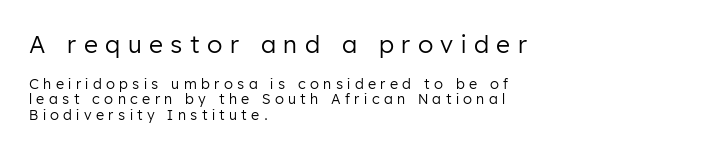
Q: Is the text bold? A: No.
Q: Is the text italic (slanted)? A: No, it is upright.
Q: Is the text underlined? A: No.
Q: How is the paragraph aligned? A: Left-aligned.
Q: Is the spacing between letters normal or unusually wide? A: Unusually wide.
Q: Is the spacing between lines tight, normal or loose? A: Tight.
Q: Which block of text is set in a larger size, the first (top) or the second (bottom)? A: The first (top) one.
